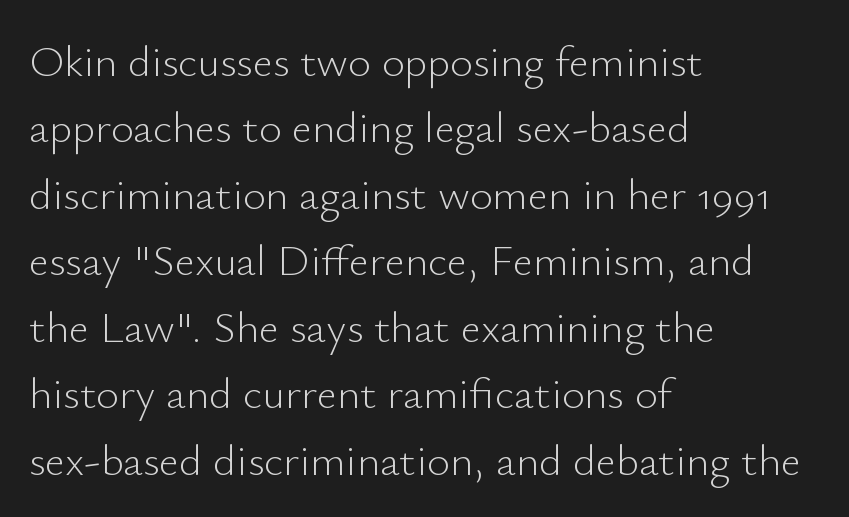
{"serif": "no", "italic": "no", "bold": "no", "weight": "light", "width": "normal", "stroke_contrast": "low", "x_height": "small", "monospaced": "no", "underline": "no", "align": "left", "line_spacing": "normal", "line_spacing_ratio": 1.51, "letter_spacing": "normal", "letter_spacing_em": 0.0, "glyph_px": 44}
